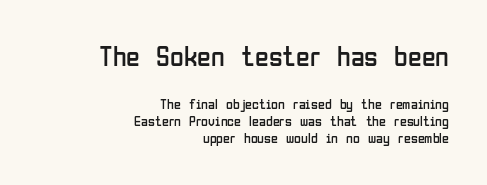
The passage shown has conventional tracking throughout. Heft: none added — not bold. All the whitespace from short lines collects on the left. The face used here is proportionally spaced, like ordinary book or web type. Visually, the top section dominates because its glyphs are scaled up.
